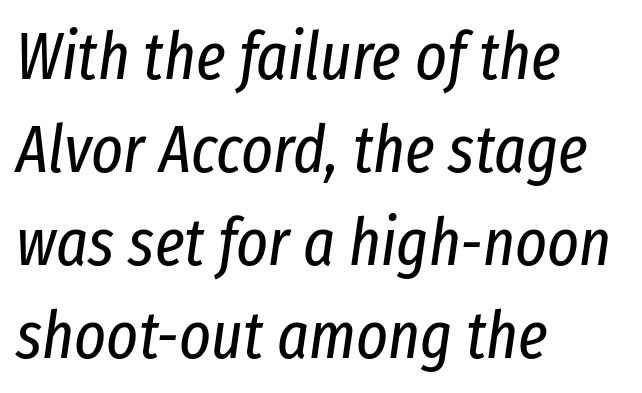
The image shows 67 px regular-weight, condensed type, italic (leaning right); set left-aligned, normal line spacing (1.39x), normal letter spacing, not underlined; low stroke contrast and a medium x-height.
